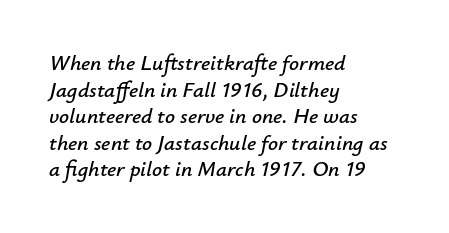
A typesetter would call this zero additional tracking. Only glyphs here, with clear space below each row. A typesetter would mark this as italic. The rendering anchors every line to the left-hand side.
